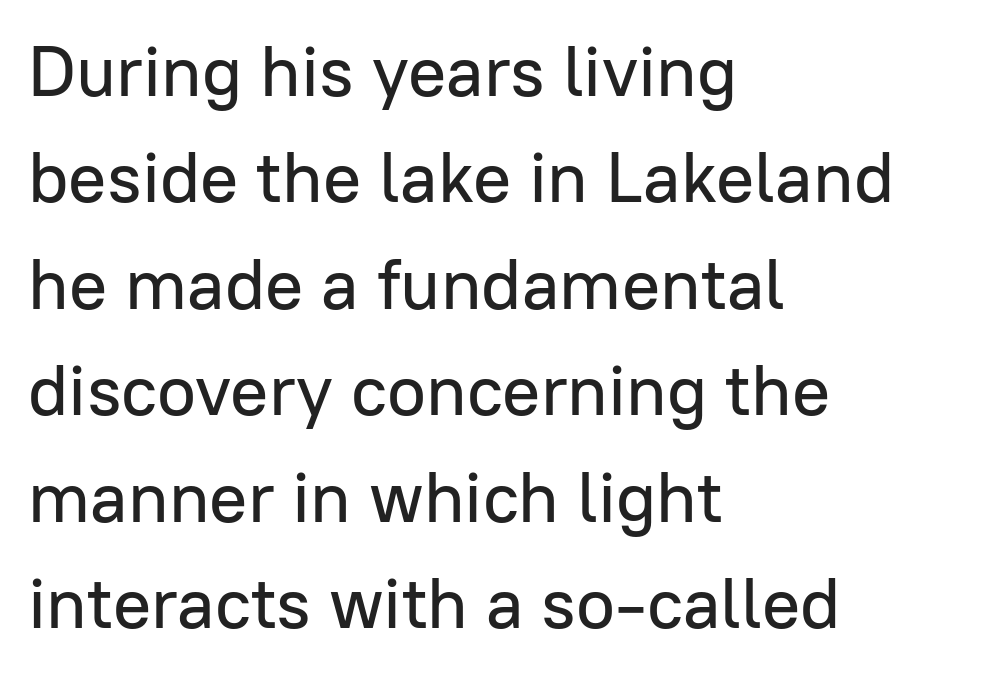
Q: Is the text italic (slanted)? A: No, it is upright.
Q: Is the typeface a serif or a sans-serif typeface? A: Sans-serif.
Q: Is the text underlined? A: No.
Q: How is the paragraph aligned? A: Left-aligned.
Q: Is the spacing between letters normal or unusually wide? A: Normal.
Q: Is the spacing between lines tight, normal or loose? A: Normal.
Q: Width (condensed, normal, or wide)? A: Normal.
Q: Stroke contrast? A: Low.
Q: x-height? A: Medium.
Q: Monospaced? A: No.
